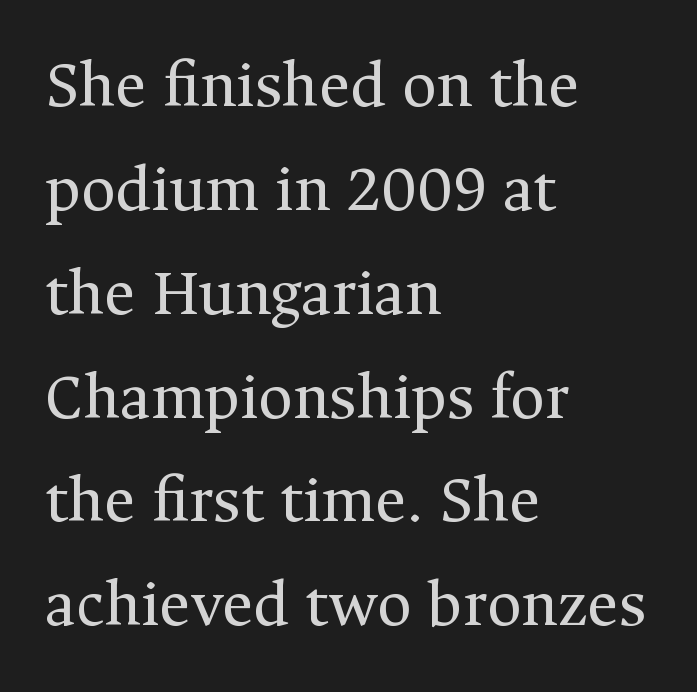
The space between consecutive lines is moderate. The strip under each line holds only bare page. Compared with a typical body face, this is equally light or lighter still. Each line starts at the same left margin while the right side varies. You can tell it's not italic because the verticals are truly vertical. Small tapered or slab feet sit at the stroke ends, so this counts as serif.
